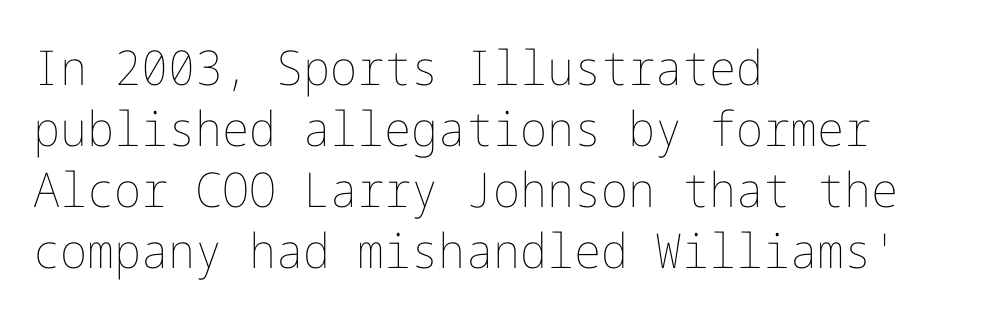
{"italic": "no", "bold": "no", "weight": "thin", "width": "normal", "stroke_contrast": "low", "x_height": "medium", "underline": "no", "align": "left", "line_spacing": "normal", "line_spacing_ratio": 1.27, "letter_spacing": "normal", "letter_spacing_em": 0.0, "glyph_px": 48}
